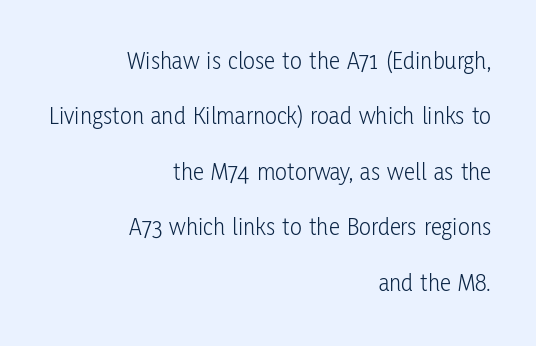
Caption: multi-line text, flush right, ragged left. Is the letter spacing exaggerated? No — it looks like the ordinary default. Rendered with straight, roman letterforms. Check under the words: just untouched page. The characters are drawn with everyday or finer stroke widths.
